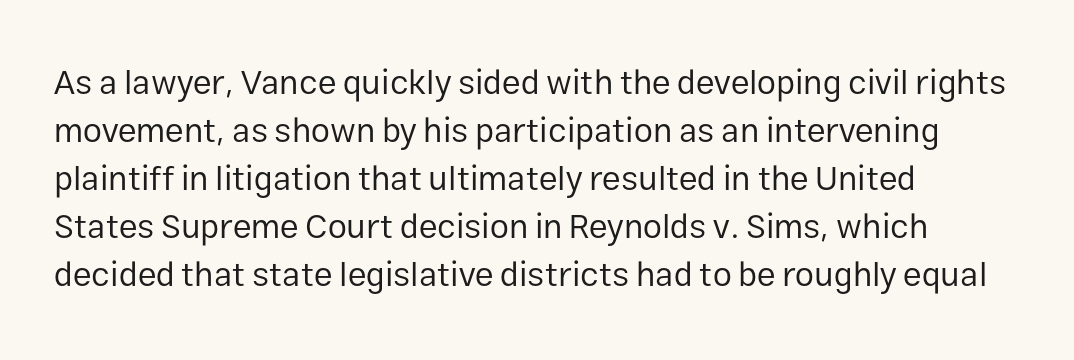
The image shows 34 px regular-weight sans-serif type, upright; set left-aligned, normal line spacing (1.41x), normal letter spacing, not underlined; low stroke contrast and a medium x-height.
